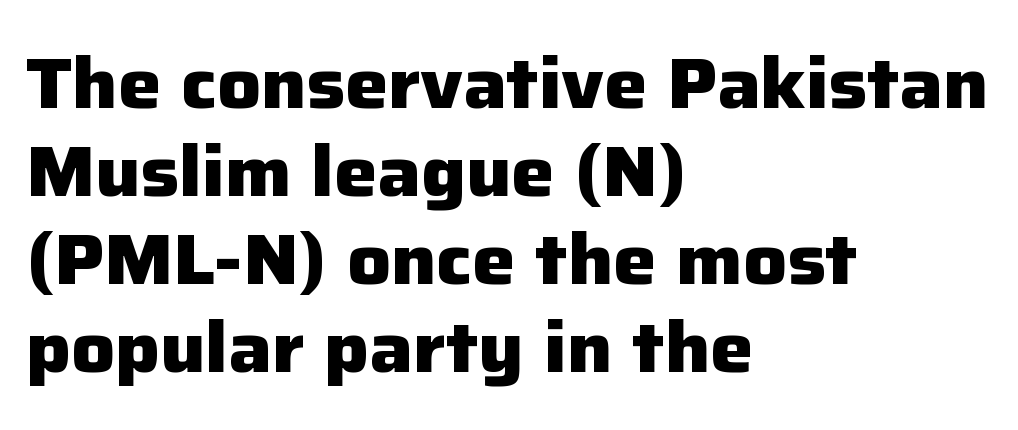
Q: Is the text bold? A: Yes.
Q: Is the text italic (slanted)? A: No, it is upright.
Q: Is the typeface a serif or a sans-serif typeface? A: Sans-serif.
Q: Is the text underlined? A: No.
Q: How is the paragraph aligned? A: Left-aligned.
Q: Is the spacing between letters normal or unusually wide? A: Normal.
Q: Width (condensed, normal, or wide)? A: Normal.
Q: Stroke contrast? A: Low.
Q: x-height? A: Medium.
Q: Monospaced? A: No.
